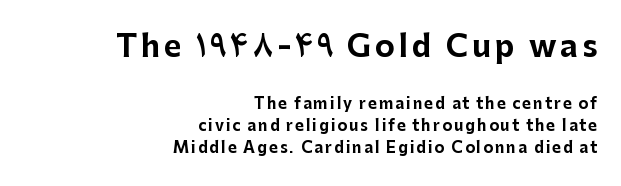
The image shows 30 px bold sans-serif type, upright; set right-aligned, normal line spacing (1.47x), not underlined; the first (top) block is 2.0x larger; low stroke contrast and a medium x-height.
